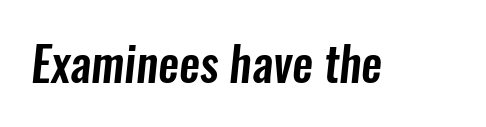
The image shows 47 px condensed sans-serif type; set normal letter spacing, not underlined; low stroke contrast and a medium x-height.
